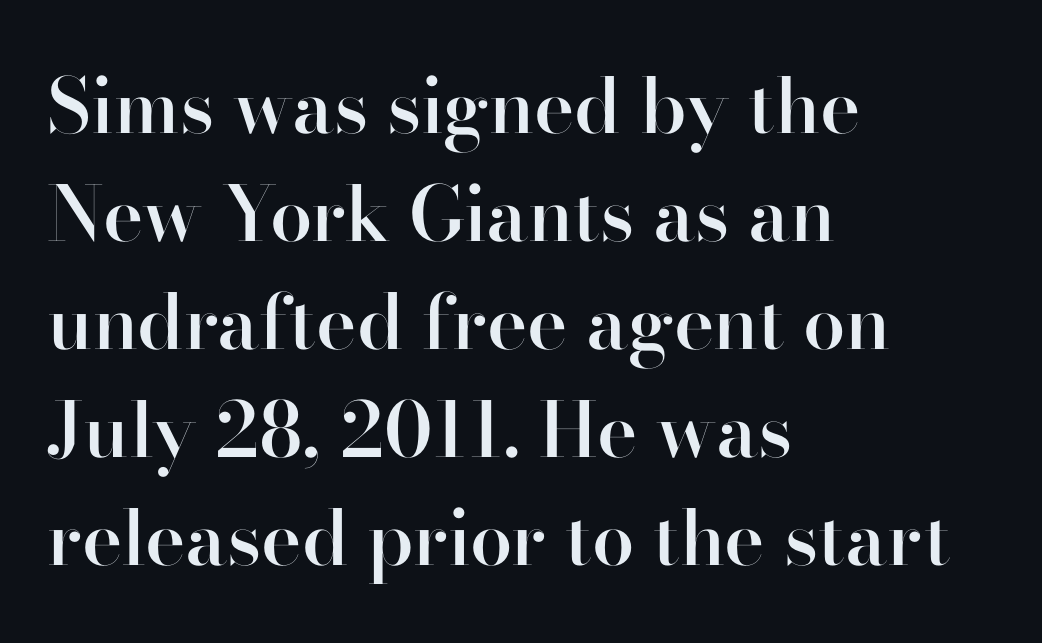
{"serif": "yes", "italic": "no", "bold": "semi", "weight": "semibold", "width": "normal", "stroke_contrast": "high", "x_height": "small", "monospaced": "no", "underline": "no", "align": "left", "line_spacing": "normal", "line_spacing_ratio": 1.42, "letter_spacing": "normal", "letter_spacing_em": 0.0, "glyph_px": 76}
